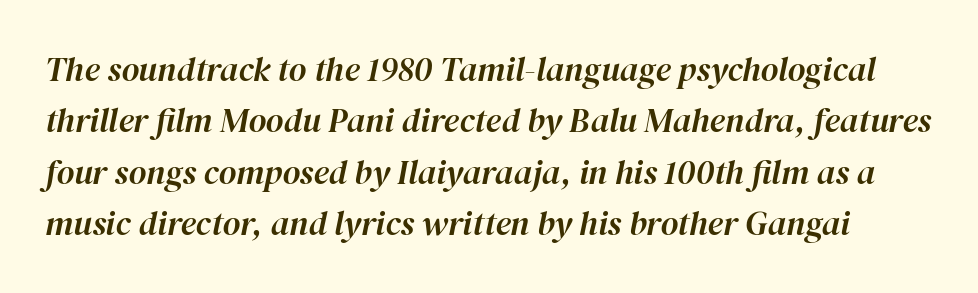
The axis of the letterforms is tilted away from vertical. This sample keeps an unexceptional amount of space between lines. Think of a printed novel: that variable character pitch is what you see here. The passage shown is not underscored anywhere. Spacing between characters is what you'd get straight out of the box.
